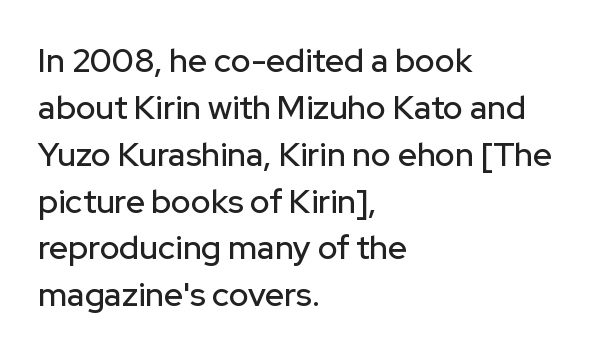
Q: Is the text italic (slanted)? A: No, it is upright.
Q: Is the typeface a serif or a sans-serif typeface? A: Sans-serif.
Q: Is the text underlined? A: No.
Q: How is the paragraph aligned? A: Left-aligned.
Q: Is the spacing between letters normal or unusually wide? A: Normal.
Q: Is the spacing between lines tight, normal or loose? A: Normal.
Q: Width (condensed, normal, or wide)? A: Normal.
Q: Stroke contrast? A: Low.
Q: x-height? A: Medium.
Q: Monospaced? A: No.
